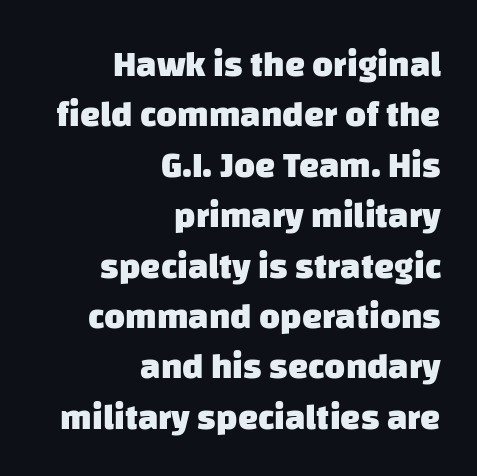
These lines carry a lot of weight — the face is fully bold. A typesetter would label this face a sans. A typesetter would call this leading conventional body-copy spacing. The area under the type is left untouched.
